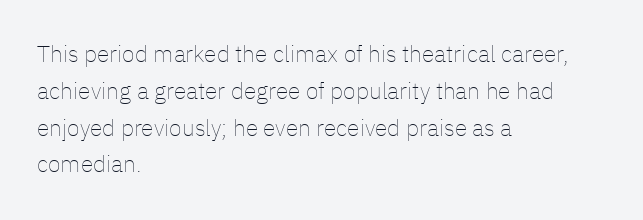
The image shows 23 px text type, upright; set left-aligned, normal line spacing (1.6x), normal letter spacing, not underlined.
